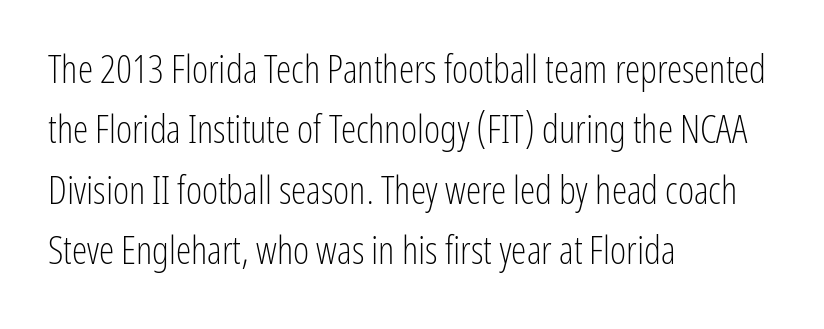
Q: Is the text bold? A: No.
Q: Is the text italic (slanted)? A: No, it is upright.
Q: Is the typeface a serif or a sans-serif typeface? A: Sans-serif.
Q: Is the text underlined? A: No.
Q: How is the paragraph aligned? A: Left-aligned.
Q: Is the spacing between letters normal or unusually wide? A: Normal.
Q: Is the spacing between lines tight, normal or loose? A: Normal.
Q: Width (condensed, normal, or wide)? A: Condensed.
Q: Stroke contrast? A: Low.
Q: x-height? A: Medium.
Q: Monospaced? A: No.
